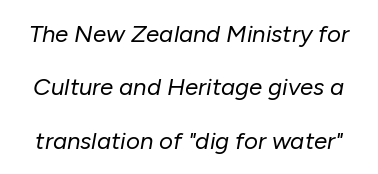
The image shows 24 px text type, italic (leaning right); set loose line spacing (2.22x), normal letter spacing, not underlined.
